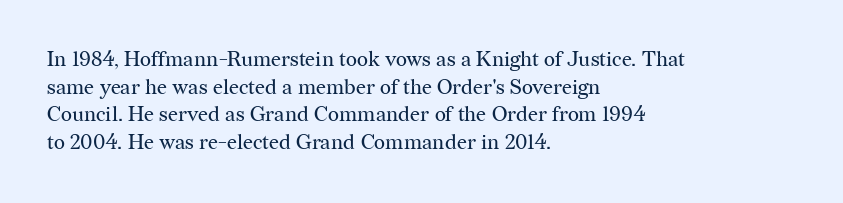
Teacher's note: observe the even left margin — that is flush-left alignment. The line texture is even and compact thanks to regular tracking. The lettering stays uniformly vertical, giving the passage a roman look. The baseline area is clear.
